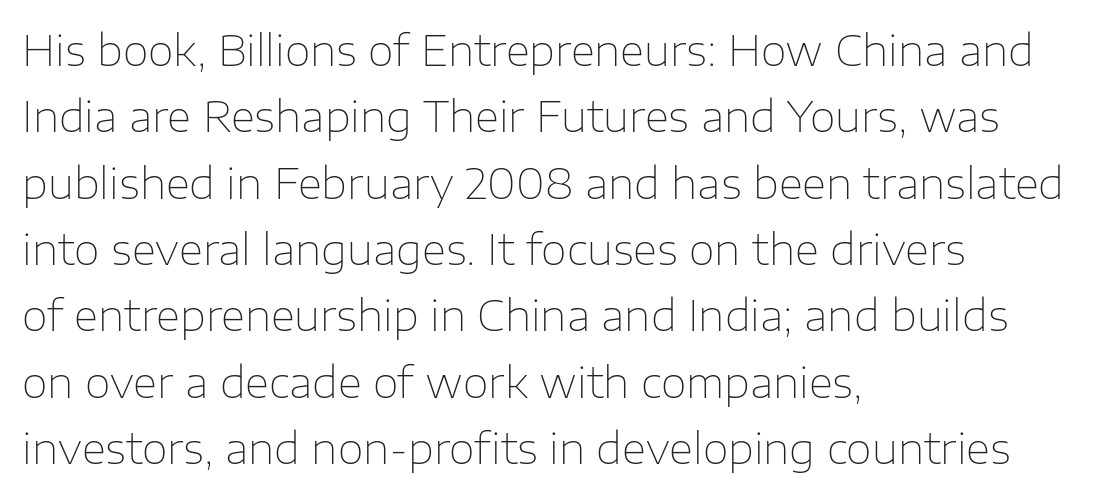
A normal amount of white space separates one row of letters from the next. Typographically, this falls in the sans-serif category. A typesetter would call this proportional, since set widths differ per character. Does extra space separate the letters? No, they use regular spacing. Line starts are locked; line ends wander.
